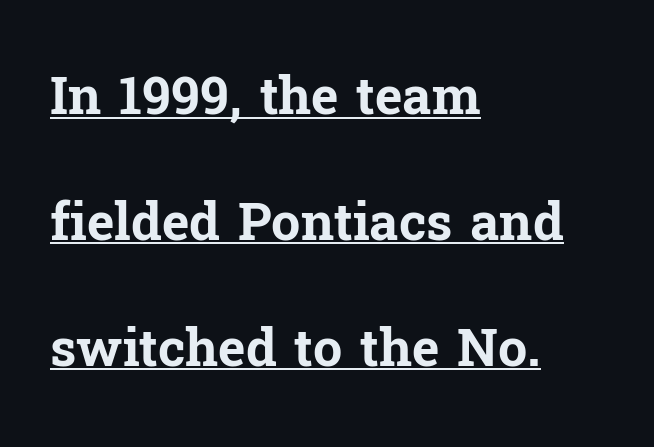
The image shows 52 px bold serif type, upright; set left-aligned, loose line spacing (2.42x), normal letter spacing, underlined; low stroke contrast and a medium x-height.
